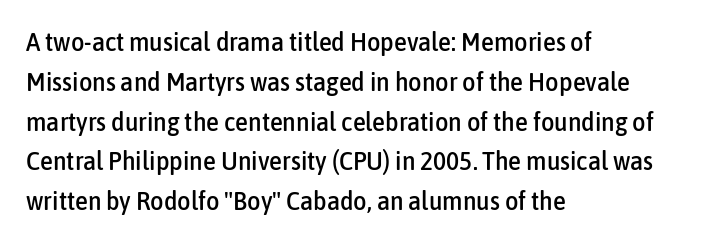
{"italic": "no", "underline": "no", "align": "left", "line_spacing": "normal", "line_spacing_ratio": 1.53, "letter_spacing": "normal", "letter_spacing_em": 0.0, "glyph_px": 26}
